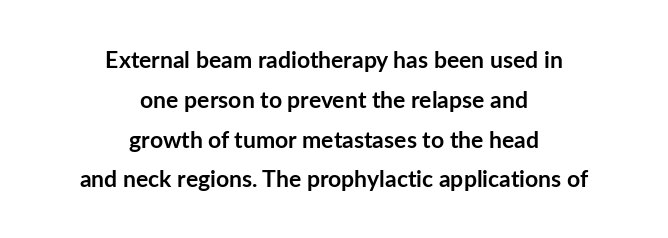
The image shows 23 px bold type, upright; set centered, line spacing 1.73x, normal letter spacing, not underlined.
